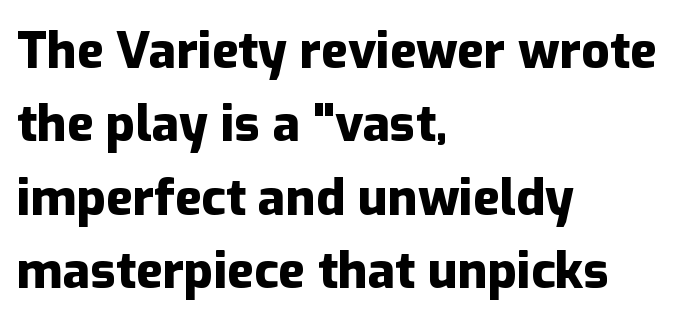
{"serif": "no", "italic": "no", "bold": "yes", "weight": "heavy", "width": "normal", "stroke_contrast": "low", "x_height": "medium", "monospaced": "no", "underline": "no", "align": "left", "line_spacing": "normal", "line_spacing_ratio": 1.47, "letter_spacing": "normal", "letter_spacing_em": 0.0, "glyph_px": 50}
